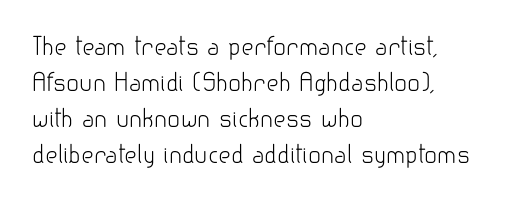
There is no visible air inserted between adjacent glyphs. The rendering anchors every line to the left-hand side. Counters stay open thanks to moderate or lighter strokes. Is there much room between lines? A standard amount, neither cramped nor airy. Type without underlining.
